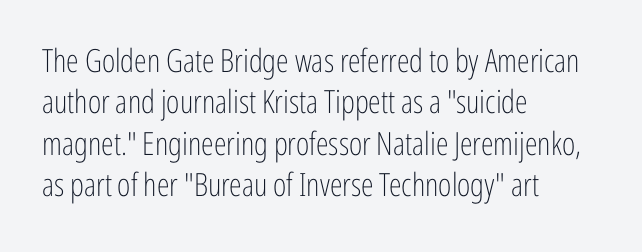
Designer's note — italics off, roman on. Clear beneath every line of the passage. You could not count columns in this text — the font is proportionally spaced. Letter spacing: default. The text block is weighted toward the left margin, trailing off unevenly rightward.
